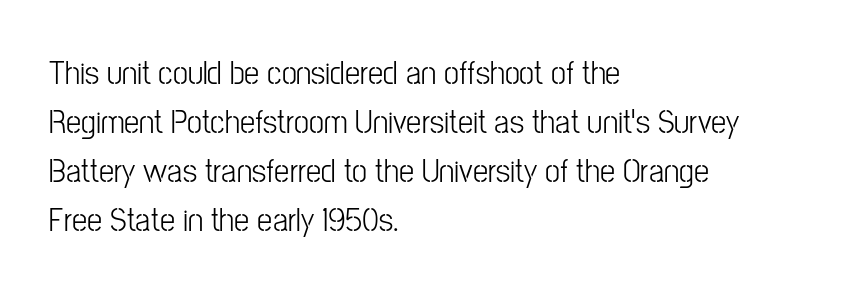
You could not count columns in this text — the font is proportionally spaced. Line starts are locked; line ends wander. Descenders hang freely into open space. Short note: letters normally spaced. No feet cap the strokes, marking this as sans-serif type. Weight: regular or lighter.
